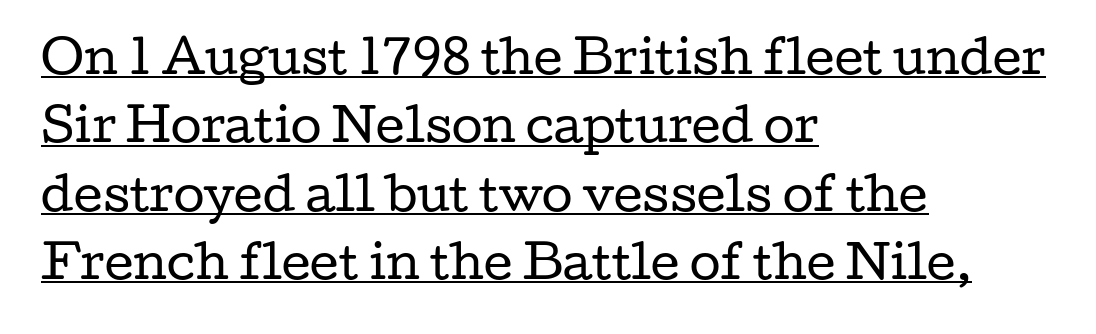
{"serif": "yes", "italic": "no", "bold": "no", "weight": "regular", "width": "wide", "stroke_contrast": "low", "x_height": "medium", "monospaced": "no", "underline": "yes", "align": "left", "line_spacing": "normal", "line_spacing_ratio": 1.52, "letter_spacing": "normal", "letter_spacing_em": 0.0, "glyph_px": 45}
